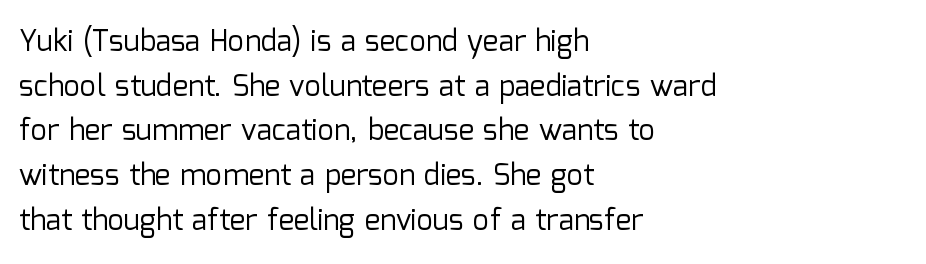
You could not count columns in this text — the font is proportionally spaced. The space directly below the letters is spotless. Compared with a centered layout, this one pins lines to the left instead. The font family rendered here belongs to the sans-serif group.
